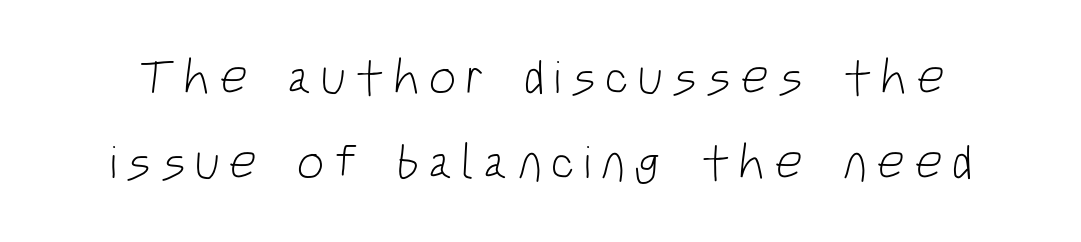
Classification — sans serif. This reads as an unemphasized weight, regular at the heaviest. Each letter keeps its own natural width here, so spacing adapts to shape. Bare-footed words on every line.
